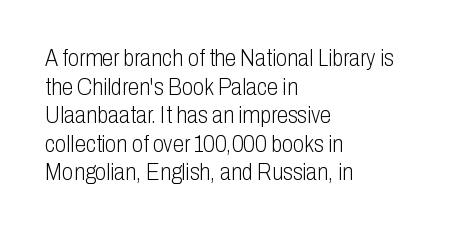
Beneath every word, the page is bare. On a weight scale, this lands at 450 or below. Look at the tracking — it's just the regular setting, nothing added. The typesetter chose a ragged-right arrangement here. Upright lettering throughout.
